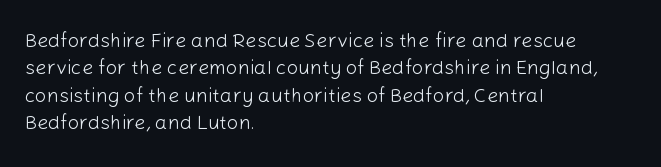
Q: Is the text bold? A: No.
Q: Is the text italic (slanted)? A: No, it is upright.
Q: Is the text underlined? A: No.
Q: How is the paragraph aligned? A: Left-aligned.
Q: Is the spacing between letters normal or unusually wide? A: Normal.
Q: Is the spacing between lines tight, normal or loose? A: Normal.
